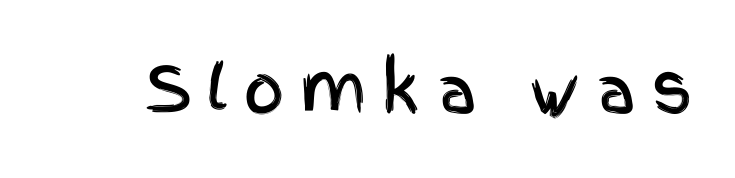
Q: Is the text italic (slanted)? A: No, it is upright.
Q: Is the typeface a serif or a sans-serif typeface? A: Sans-serif.
Q: Is the text underlined? A: No.
Q: Is the spacing between letters normal or unusually wide? A: Unusually wide.
Q: Width (condensed, normal, or wide)? A: Condensed.
Q: x-height? A: Large.
Q: Monospaced? A: No.
